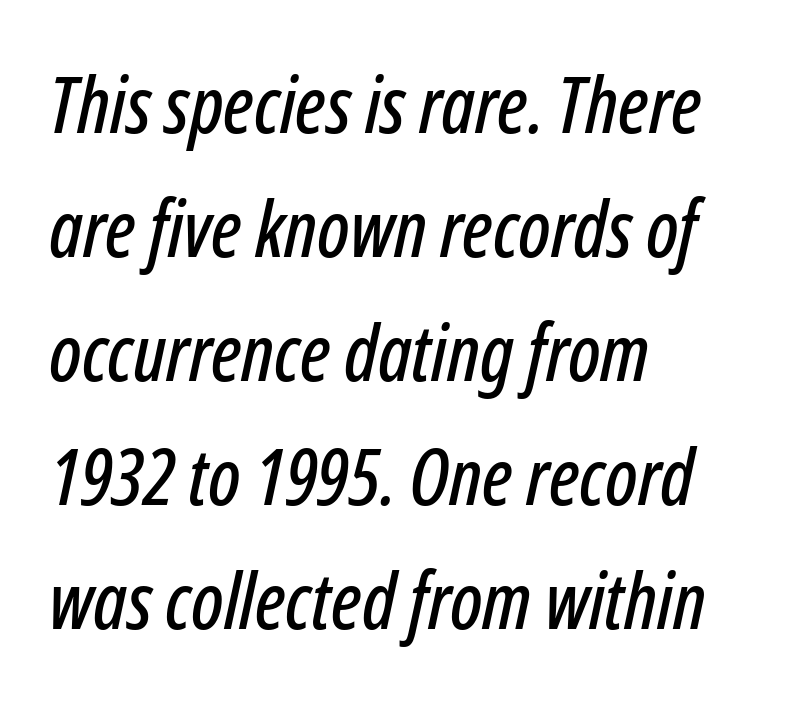
The image shows 78 px condensed type, italic (leaning right); set left-aligned, normal line spacing (1.59x), normal letter spacing, not underlined; low stroke contrast and a medium x-height.
